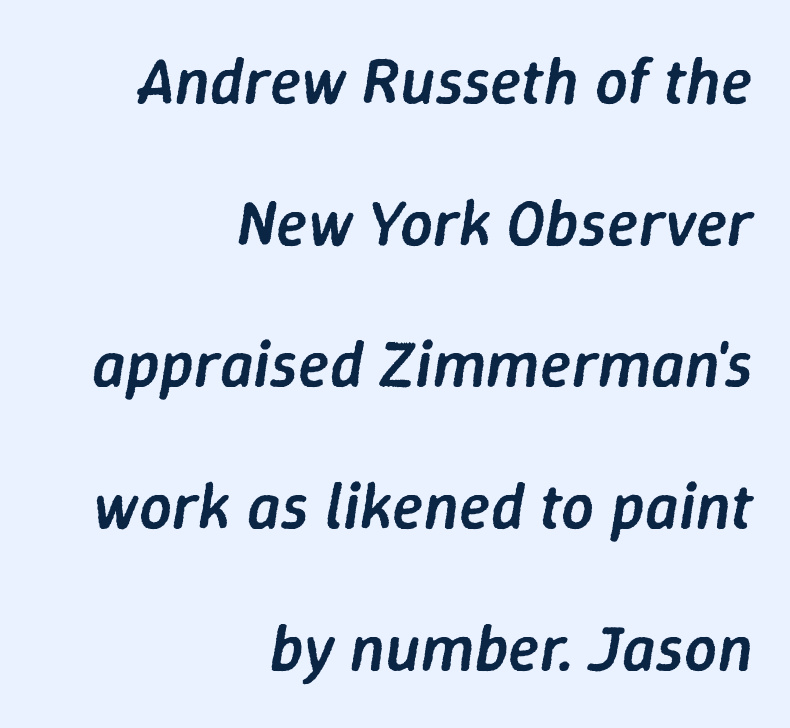
Each row of text sits above clean, open space. It's the slanting kind of type. These lines are rendered in a variable-pitch font. The line-height multiplier appears high, well above default. The passage shown has conventional tracking throughout.
